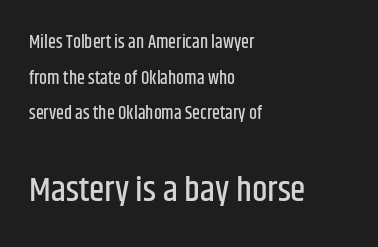
{"serif": "no", "italic": "no", "width": "condensed", "stroke_contrast": "low", "x_height": "large", "monospaced": "no", "underline": "no", "align": "left", "line_spacing": "loose", "line_spacing_ratio": 1.98, "letter_spacing": "normal", "letter_spacing_em": 0.0, "larger_block": "second", "size_ratio": 1.94, "glyph_px": 35}
